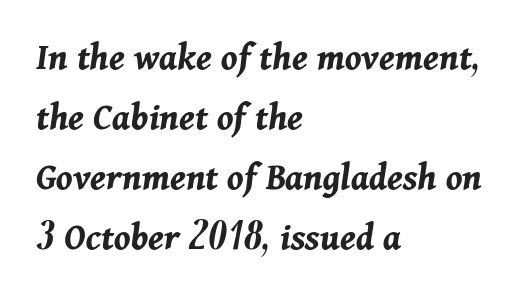
{"italic": "yes", "lean": "right", "slant_degrees": 11, "bold": "yes", "weight": "bold", "width": "normal", "stroke_contrast": "medium", "x_height": "medium", "monospaced": "no", "underline": "no", "align": "left", "line_spacing": "normal", "line_spacing_ratio": 1.54, "letter_spacing": "normal", "letter_spacing_em": 0.0, "glyph_px": 39}
